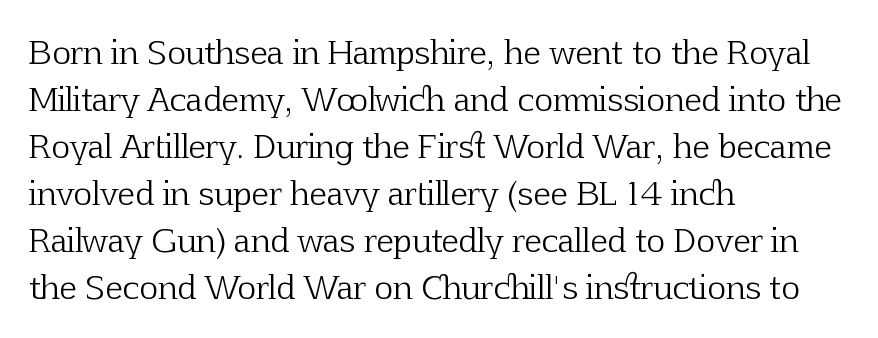
The image shows 32 px light serif type, upright; set left-aligned, normal line spacing (1.47x), normal letter spacing, not underlined; low stroke contrast and a medium x-height.
